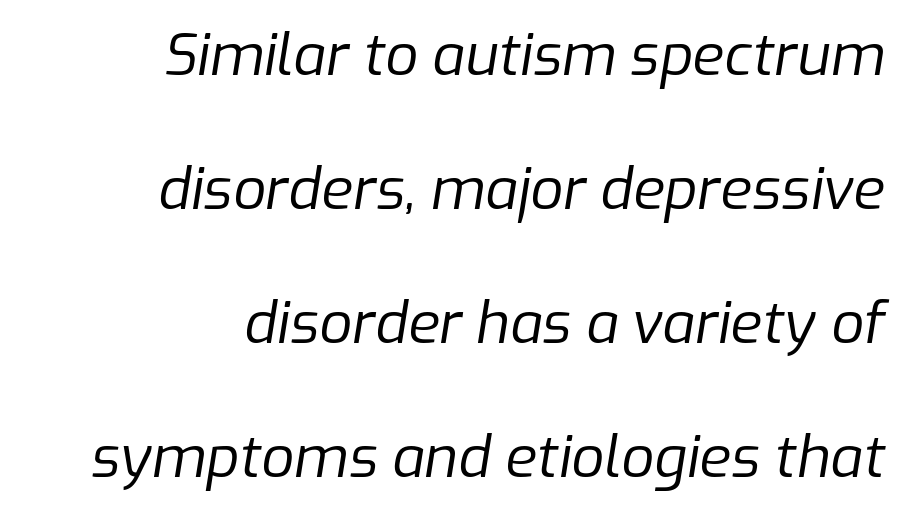
{"italic": "yes", "lean": "right", "slant_degrees": 9, "bold": "no", "weight": "regular", "width": "normal", "stroke_contrast": "low", "x_height": "medium", "monospaced": "no", "underline": "no", "align": "right", "line_spacing": "loose", "line_spacing_ratio": 2.31, "letter_spacing": "normal", "letter_spacing_em": 0.0, "glyph_px": 58}
